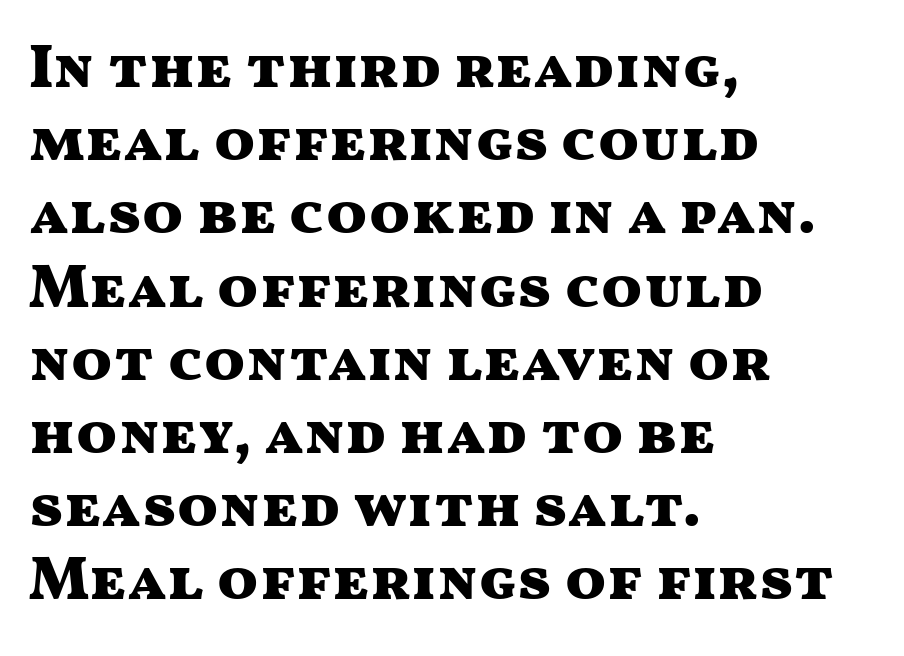
Q: Is the text bold? A: Yes.
Q: Is the text italic (slanted)? A: No, it is upright.
Q: Is the typeface a serif or a sans-serif typeface? A: Sans-serif.
Q: Is the text underlined? A: No.
Q: How is the paragraph aligned? A: Left-aligned.
Q: Is the spacing between letters normal or unusually wide? A: Normal.
Q: Width (condensed, normal, or wide)? A: Wide.
Q: Stroke contrast? A: Medium.
Q: x-height? A: Medium.
Q: Monospaced? A: No.
